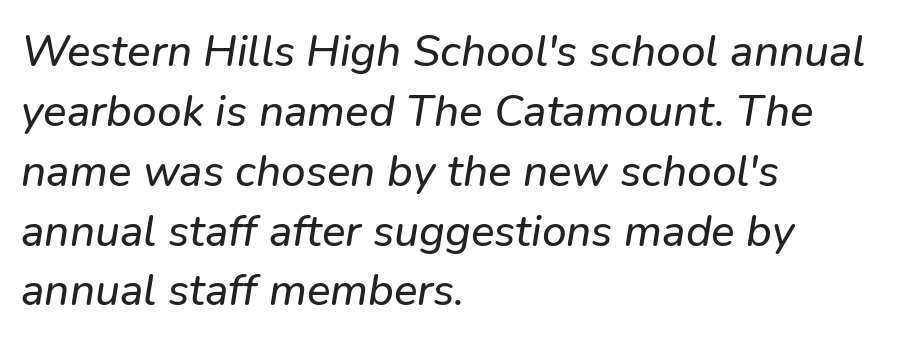
Students, observe: this is what conventionally led text looks like. The rendering uses natural spacing where letterforms have individual widths. The rendering keeps characters at their native spacing. If you drew a line through each stem, it would be angled. The rendering anchors every line to the left-hand side.
